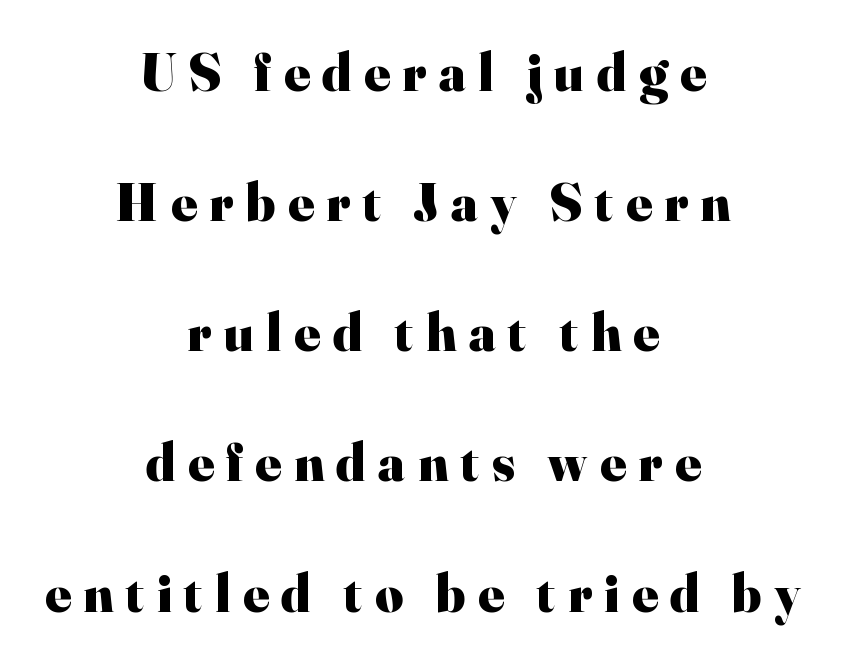
{"serif": "yes", "italic": "no", "bold": "yes", "weight": "heavy", "width": "normal", "stroke_contrast": "high", "x_height": "small", "monospaced": "no", "underline": "no", "align": "center", "line_spacing": "loose", "line_spacing_ratio": 2.41, "letter_spacing": "wide", "letter_spacing_em": 0.23, "glyph_px": 54}
